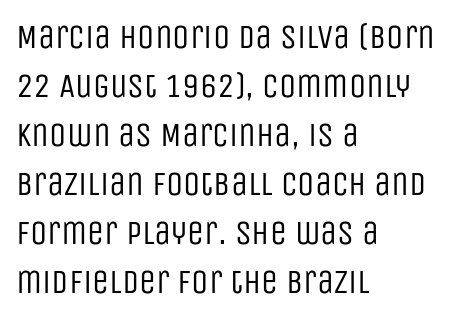
Q: Is the text bold? A: No.
Q: Is the text italic (slanted)? A: No, it is upright.
Q: Is the typeface a serif or a sans-serif typeface? A: Sans-serif.
Q: Is the text underlined? A: No.
Q: How is the paragraph aligned? A: Left-aligned.
Q: Is the spacing between letters normal or unusually wide? A: Normal.
Q: Is the spacing between lines tight, normal or loose? A: Normal.
Q: Width (condensed, normal, or wide)? A: Condensed.
Q: Stroke contrast? A: Low.
Q: x-height? A: Large.
Q: Monospaced? A: No.
